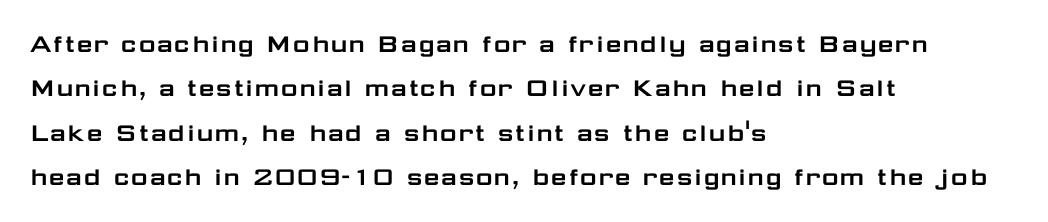
The image shows 29 px wide sans-serif type, upright; set left-aligned, normal line spacing (1.53x), normal letter spacing, not underlined; low stroke contrast and a medium x-height.
